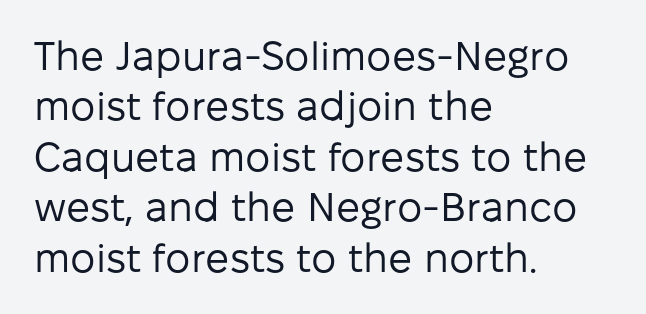
{"serif": "no", "italic": "no", "bold": "no", "weight": "regular", "width": "normal", "stroke_contrast": "low", "x_height": "medium", "monospaced": "no", "underline": "no", "align": "left", "line_spacing": "normal", "line_spacing_ratio": 1.26, "letter_spacing": "normal", "letter_spacing_em": 0.0, "glyph_px": 40}
